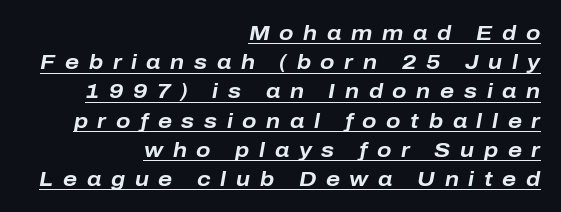
The line-height multiplier appears to be the usual default. Characters are canted at an angle relative to the baseline's perpendicular. Strong, thick strokes mark this as bold type. Does a line run under the words? Yes, clearly.
